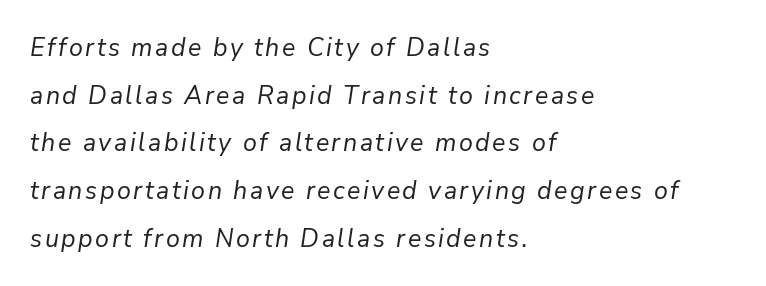
Is the stroke heavy? The answer is a plain regular-or-lighter. Horizontal alignment here is leftward, the default for most running prose. Type without underlining. Quick note: interline space is abundant. Tall strokes in this sample are angled rather than plumb.
